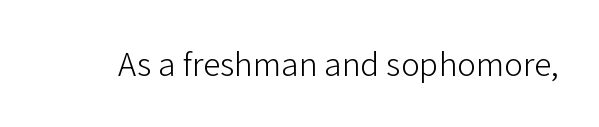
The image shows 35 px light sans-serif type, upright; set normal letter spacing, not underlined; low stroke contrast and a medium x-height.
